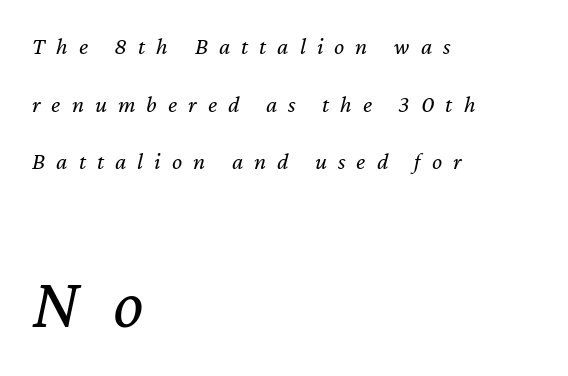
Q: Is the text bold? A: No.
Q: Is the text italic (slanted)? A: Yes, it leans right by about 12 degrees.
Q: Is the text underlined? A: No.
Q: How is the paragraph aligned? A: Left-aligned.
Q: Is the spacing between letters normal or unusually wide? A: Unusually wide.
Q: Is the spacing between lines tight, normal or loose? A: Loose.
Q: Which block of text is set in a larger size, the first (top) or the second (bottom)? A: The second (bottom) one.
Q: Width (condensed, normal, or wide)? A: Normal.
Q: Stroke contrast? A: Low.
Q: x-height? A: Medium.
Q: Monospaced? A: No.
